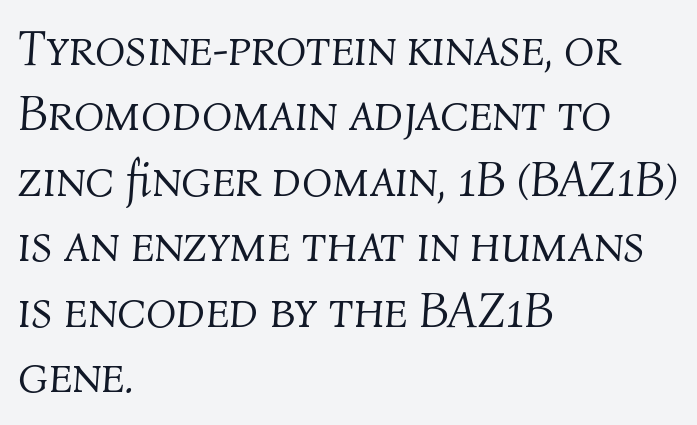
The image shows 50 px light type, italic (leaning right); set left-aligned, normal line spacing (1.31x), normal letter spacing, not underlined; medium stroke contrast and a medium x-height.
